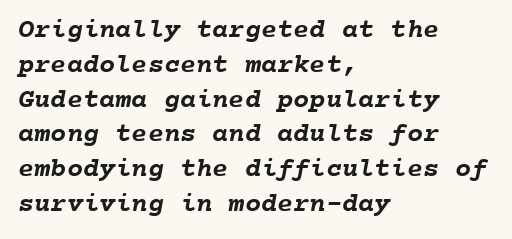
The image shows 27 px bold type; set left-aligned, normal line spacing (1.29x), normal letter spacing, not underlined.
